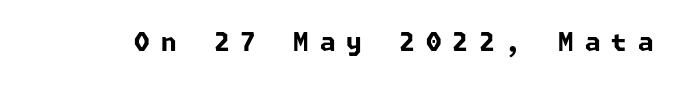
Q: Is the text bold? A: Yes.
Q: Is the text underlined? A: No.
Q: Is the spacing between letters normal or unusually wide? A: Unusually wide.
